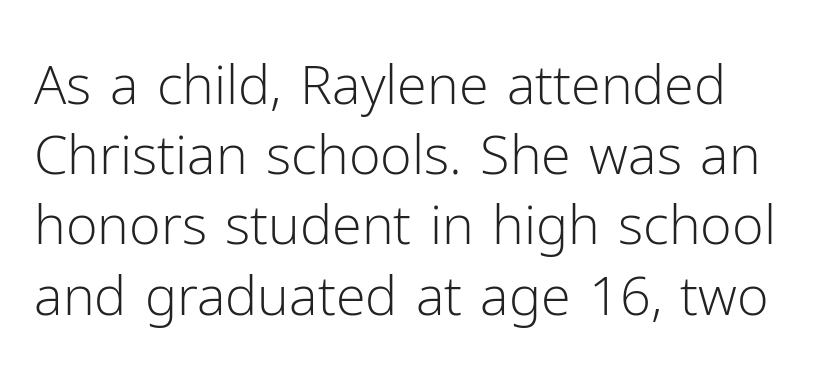
{"serif": "no", "italic": "no", "bold": "no", "weight": "light", "width": "normal", "stroke_contrast": "low", "x_height": "medium", "monospaced": "no", "underline": "no", "line_spacing": "normal", "line_spacing_ratio": 1.3, "letter_spacing": "normal", "letter_spacing_em": 0.0, "glyph_px": 54}
